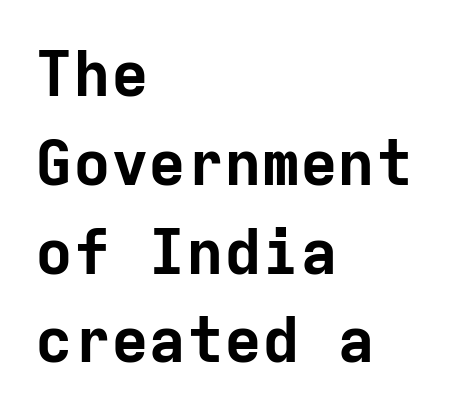
{"serif": "no", "italic": "no", "bold": "yes", "weight": "bold", "width": "normal", "stroke_contrast": "low", "x_height": "medium", "monospaced": "yes", "underline": "no", "align": "left", "line_spacing": "normal", "line_spacing_ratio": 1.41, "letter_spacing": "normal", "letter_spacing_em": 0.0, "glyph_px": 63}
